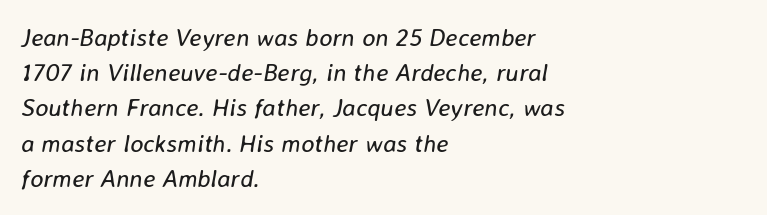
The typesetter chose a ragged-right arrangement here. Beneath every word, the page is bare. Rows of type keep a routine distance in the vertical direction. Observe the ordinary spacing: letters are neighbours, not strangers. The letters look calm and open, with moderate or lighter stems. Notice how the stems are inclined rather than vertical — that's the hallmark of italics.
